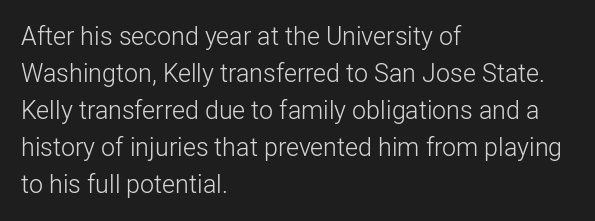
Q: Is the text bold? A: No.
Q: Is the text italic (slanted)? A: No, it is upright.
Q: Is the text underlined? A: No.
Q: How is the paragraph aligned? A: Left-aligned.
Q: Is the spacing between letters normal or unusually wide? A: Normal.
Q: Is the spacing between lines tight, normal or loose? A: Normal.
